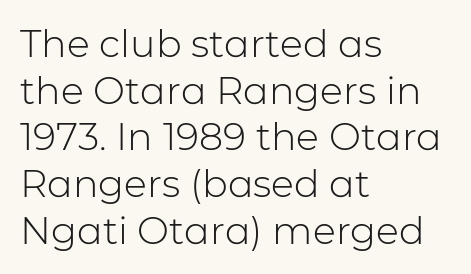
Q: Is the text bold? A: No.
Q: Is the text italic (slanted)? A: No, it is upright.
Q: Is the typeface a serif or a sans-serif typeface? A: Sans-serif.
Q: Is the text underlined? A: No.
Q: How is the paragraph aligned? A: Left-aligned.
Q: Is the spacing between letters normal or unusually wide? A: Normal.
Q: Width (condensed, normal, or wide)? A: Normal.
Q: Stroke contrast? A: Low.
Q: x-height? A: Medium.
Q: Monospaced? A: No.
